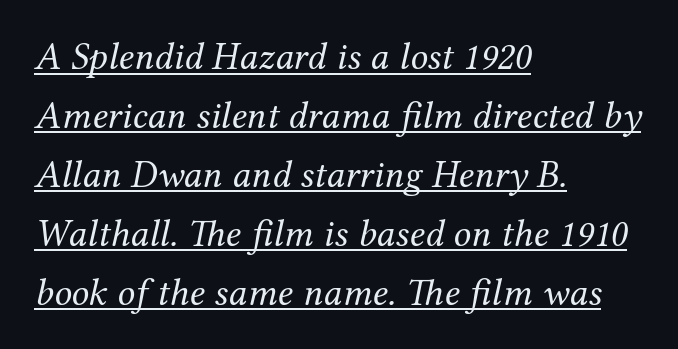
The image shows 39 px regular-weight serif type, italic (leaning right); set left-aligned, normal line spacing (1.51x), normal letter spacing, underlined; medium stroke contrast and a medium x-height.
